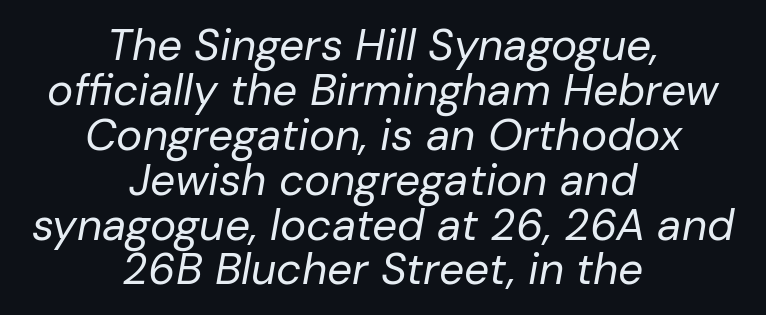
The image shows 44 px regular-weight type, italic (leaning right); set centered, tight line spacing (1.02x), normal letter spacing, not underlined; low stroke contrast and a medium x-height.
